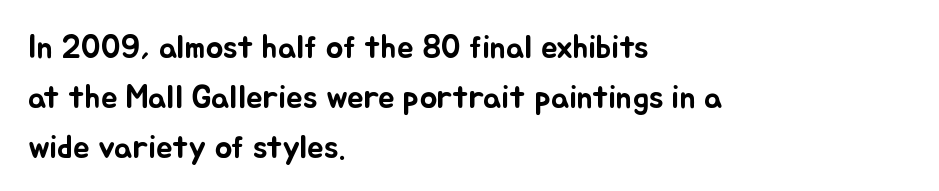
Is the letter spacing exaggerated? No — it looks like the ordinary default. Leftover space on each line is placed entirely after the last word. Spacing verdict: proportional, widths tailored to each character. Letters rest on an invisible, unmarked baseline. This is roman type, the default non-slanted kind. Leading matches the norm, producing a regular column.
